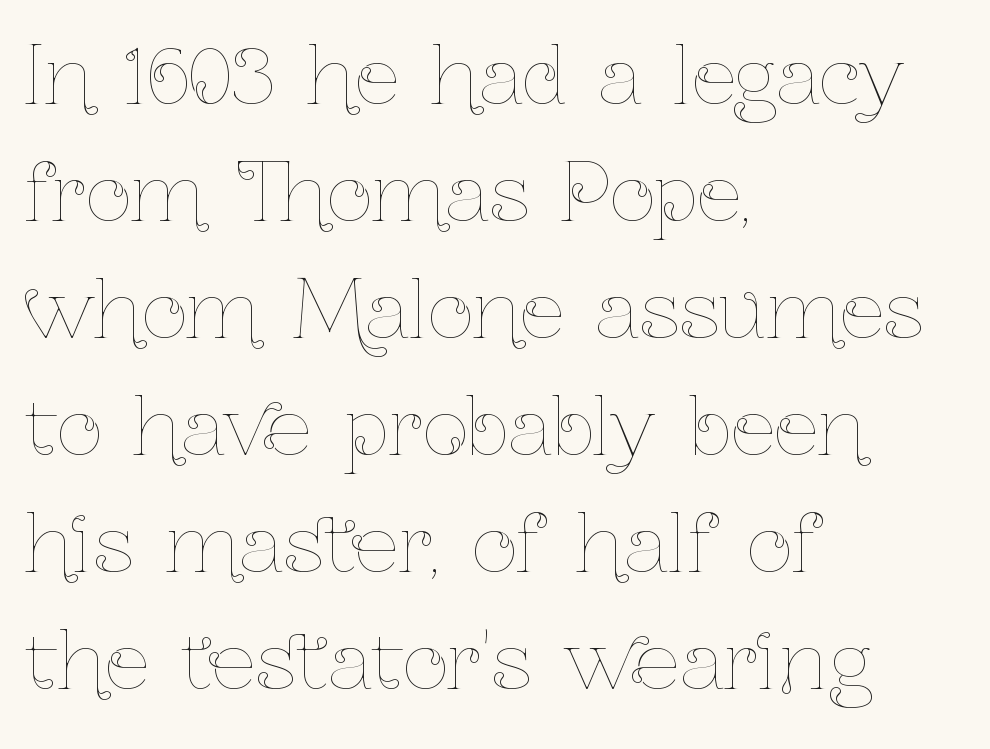
Quick note: underline off. The lines in this sample share a left origin and differ only in where they stop. Successive baselines arrive at the customary interval. Looks like regular typesetting: each glyph gets only the width it needs. Inter-character spacing is left at the font's built-in metrics. Posture: vertical.
